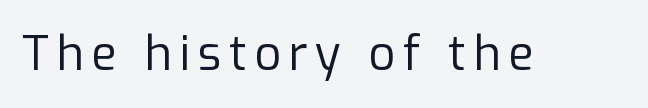
The image shows 47 px regular-weight sans-serif type, upright; set not underlined; low stroke contrast and a medium x-height.
